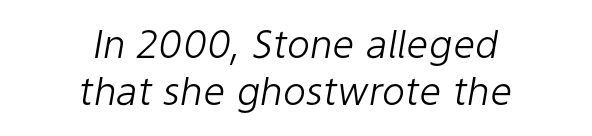
Characters are canted at an angle relative to the baseline's perpendicular. A typesetter would call this proportional, since set widths differ per character. Descenders hang freely into open space. The compositor balanced each line on the midline.
